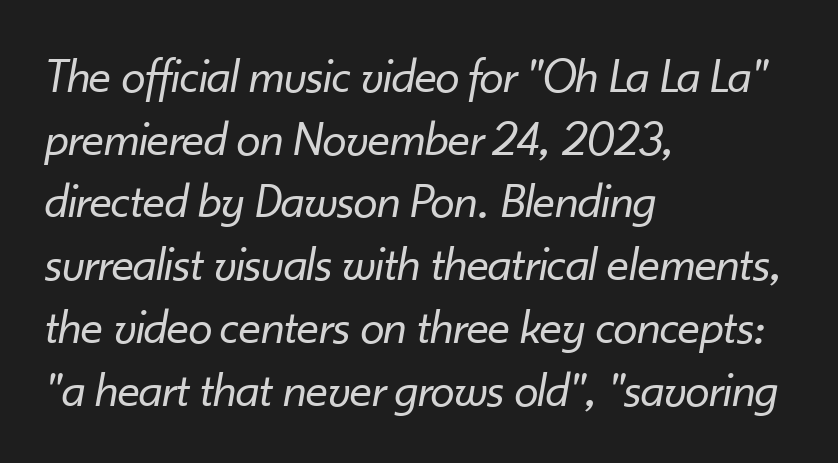
The image shows 49 px regular-weight type, italic (leaning right); set left-aligned, normal line spacing (1.28x), normal letter spacing, not underlined; low stroke contrast and a small x-height.
